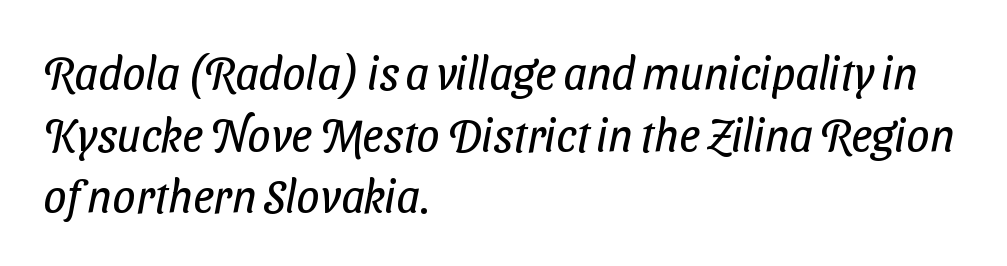
The image shows 46 px regular-weight, condensed sans-serif type; set left-aligned, normal line spacing (1.34x), normal letter spacing, not underlined; low stroke contrast and a medium x-height.
